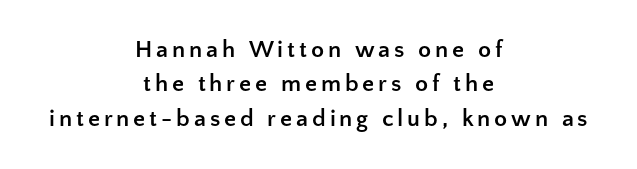
{"italic": "no", "bold": "yes", "underline": "no", "align": "center", "line_spacing": "normal", "line_spacing_ratio": 1.43, "glyph_px": 24}
